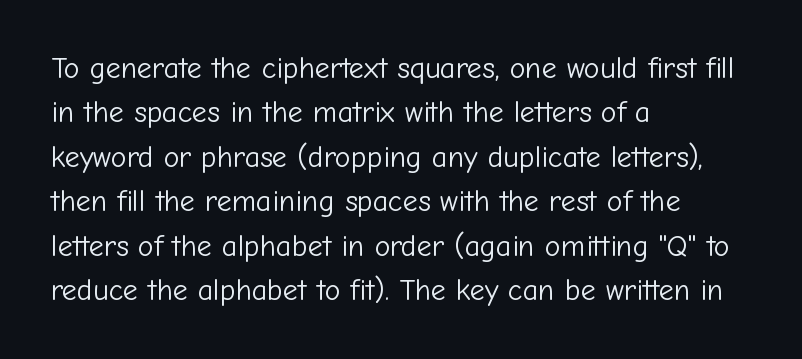
Check where the strokes stop: nothing finishes them off — pure sans. The rag falls on the right side of this text block. Posture: straight, roman, zero tilt. Bold? No — there's no thickening of the strokes. Each letter keeps its own natural width here, so spacing adapts to shape.
